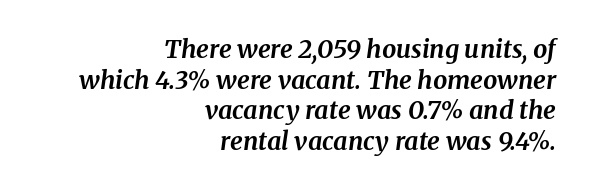
{"italic": "yes", "lean": "right", "slant_degrees": 8, "bold": "yes", "underline": "no", "align": "right", "line_spacing_ratio": 1.23, "letter_spacing": "normal", "letter_spacing_em": 0.0, "glyph_px": 25}
